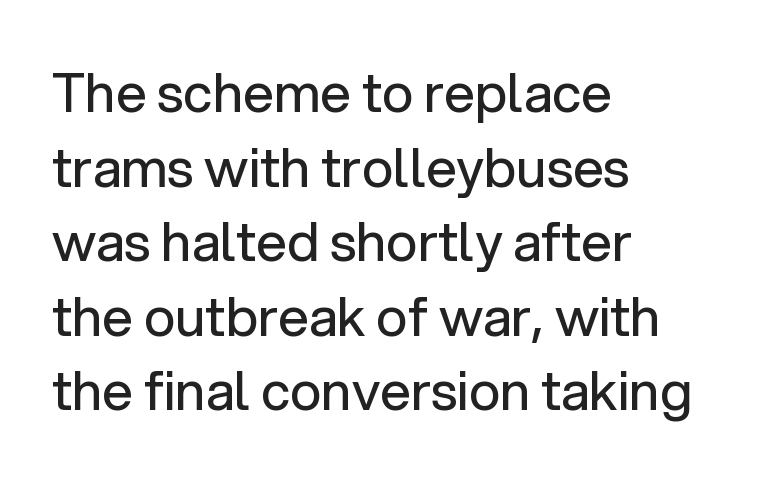
{"serif": "no", "italic": "no", "bold": "no", "weight": "regular", "width": "normal", "stroke_contrast": "low", "x_height": "medium", "monospaced": "no", "underline": "no", "align": "left", "line_spacing": "normal", "line_spacing_ratio": 1.38, "letter_spacing": "normal", "letter_spacing_em": 0.0, "glyph_px": 54}
